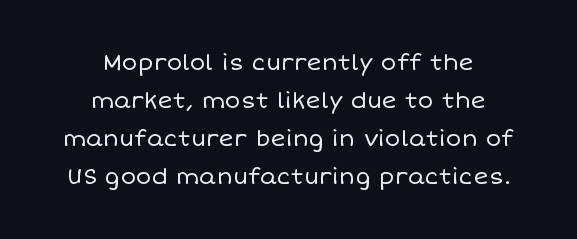
The image shows 23 px text type, upright; set centered, normal line spacing (1.65x), normal letter spacing, not underlined.
